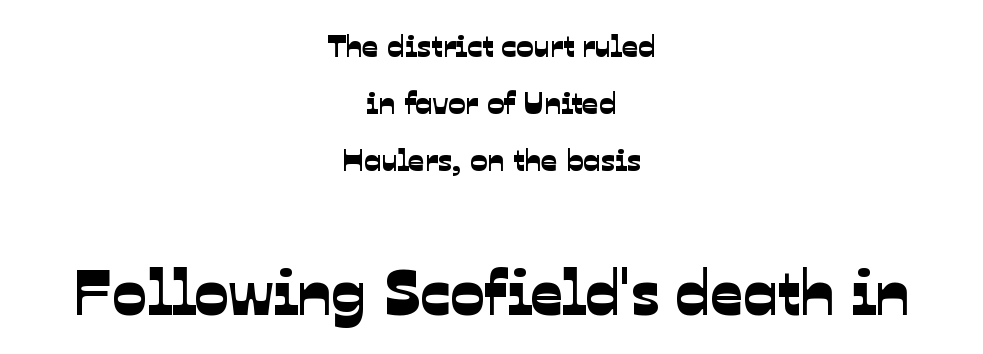
Q: Is the typeface a serif or a sans-serif typeface? A: Sans-serif.
Q: Is the text underlined? A: No.
Q: How is the paragraph aligned? A: Centered.
Q: Is the spacing between letters normal or unusually wide? A: Normal.
Q: Which block of text is set in a larger size, the first (top) or the second (bottom)? A: The second (bottom) one.
Q: Width (condensed, normal, or wide)? A: Normal.
Q: Stroke contrast? A: Low.
Q: x-height? A: Medium.
Q: Monospaced? A: No.
